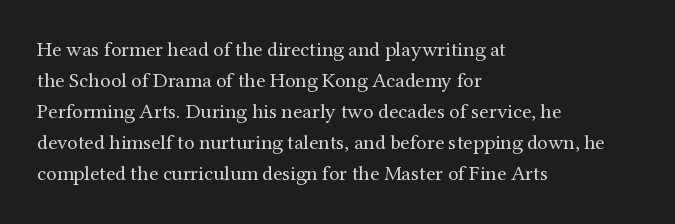
Q: Is the text bold? A: No.
Q: Is the text italic (slanted)? A: No, it is upright.
Q: Is the text underlined? A: No.
Q: How is the paragraph aligned? A: Left-aligned.
Q: Is the spacing between letters normal or unusually wide? A: Normal.
Q: Is the spacing between lines tight, normal or loose? A: Normal.
